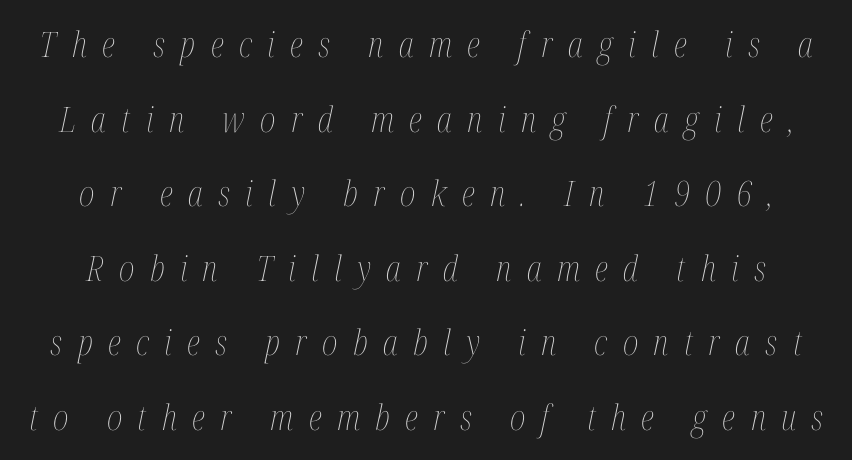
Q: Is the text bold? A: No.
Q: Is the text italic (slanted)? A: Yes, it leans right by about 12 degrees.
Q: Is the text underlined? A: No.
Q: Is the spacing between letters normal or unusually wide? A: Unusually wide.
Q: Is the spacing between lines tight, normal or loose? A: Loose.
Q: Width (condensed, normal, or wide)? A: Condensed.
Q: Stroke contrast? A: Medium.
Q: x-height? A: Medium.
Q: Monospaced? A: No.
